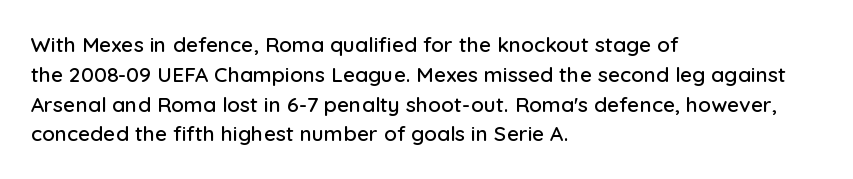
Q: Is the text italic (slanted)? A: No, it is upright.
Q: Is the text underlined? A: No.
Q: How is the paragraph aligned? A: Left-aligned.
Q: Is the spacing between letters normal or unusually wide? A: Normal.
Q: Is the spacing between lines tight, normal or loose? A: Normal.
